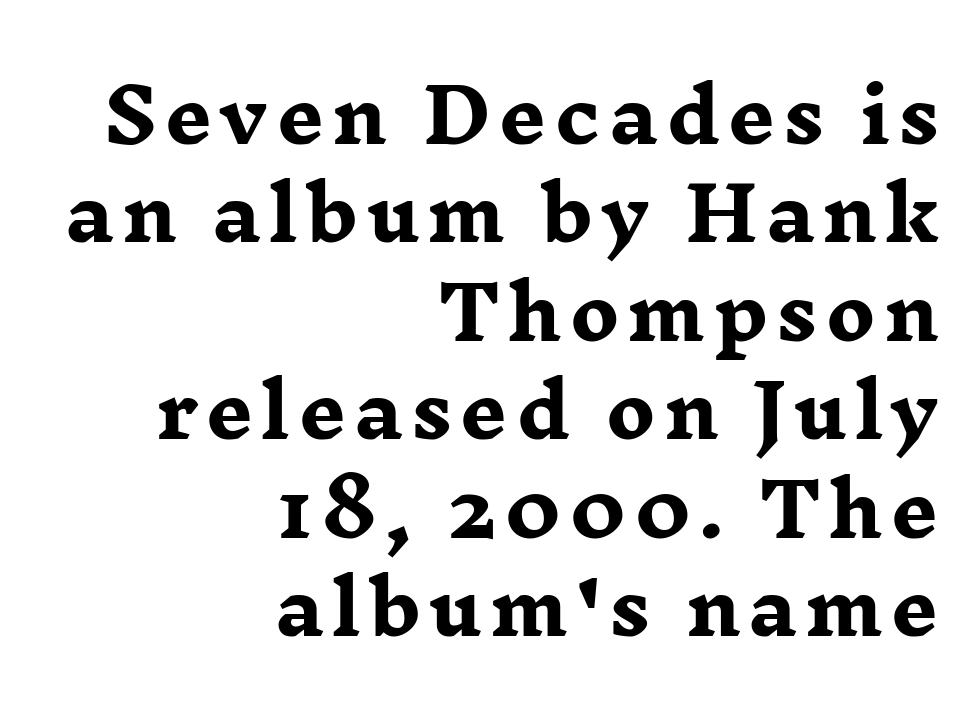
Posture: upright roman. This is heavy type, rendered in bold. Compared with typical paragraphs, the rows here are spaced about the same. The typeface chosen for these lines features serifs. The gap between lines stays unmarked.
